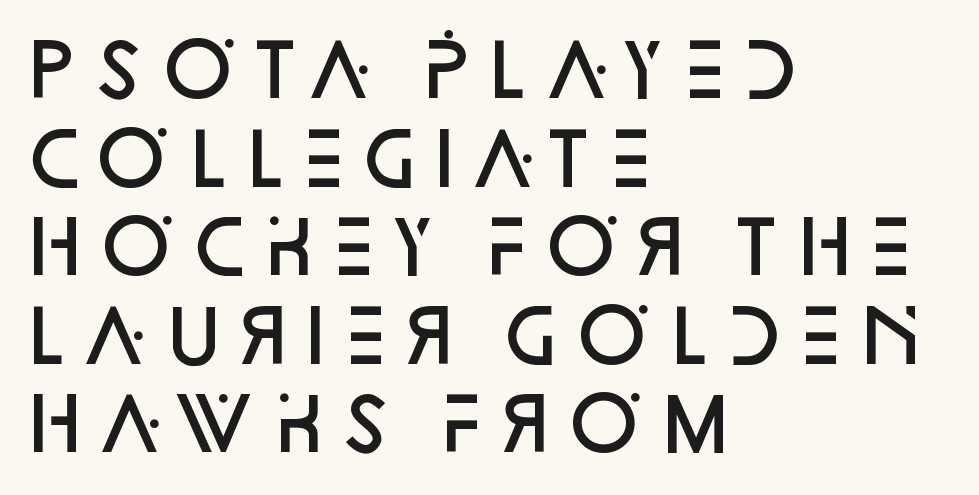
Examine the stroke ends and you'll find no serifs. Descender tails drop into unmarked territory. Words appear dense and cohesive because spacing is normal. Is the type bold? Partly — it's a semibold, heavier than regular but not fully bold.
